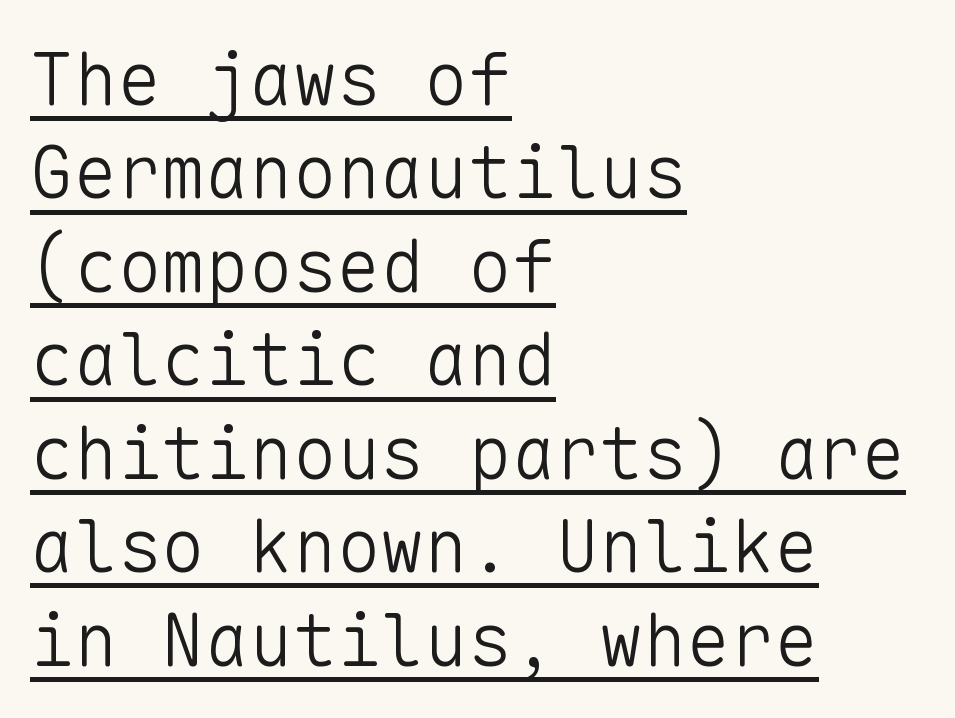
Tracking value appears to be zero — textbook default spacing. Every stem runs plumb, perpendicular to the baseline. Line beginnings align vertically; line endings do not. Compared with a typical body face, this is equally light or lighter still. The typesetter has applied underlining to the passage shown. Interline gaps are of average width in this sample.
